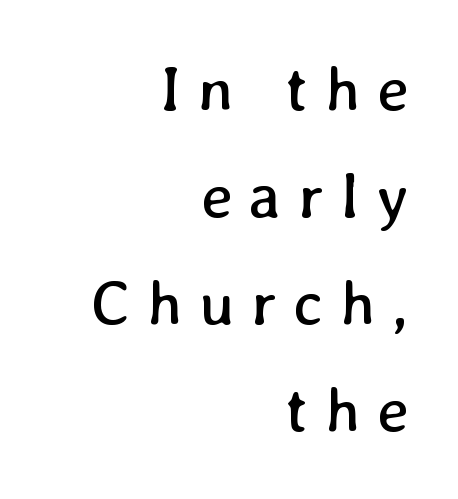
The image shows 63 px regular-weight type; set right-aligned, normal line spacing (1.7x), unusually wide letter spacing (+0.27 em), not underlined; low stroke contrast and a medium x-height.
